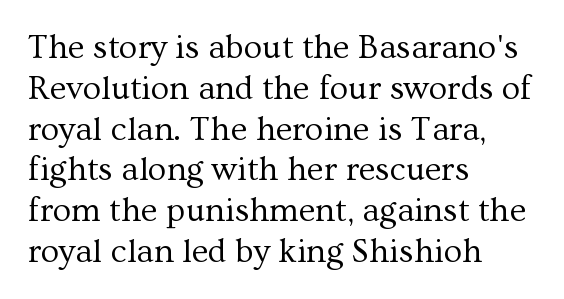
Words float on clear page, feet unadorned. Tracking value appears to be zero — textbook default spacing. A student would call this left alignment; a typographer would say flush left, rag right. Note: serifs present on the glyphs. The face used here is proportionally spaced, like ordinary book or web type.
